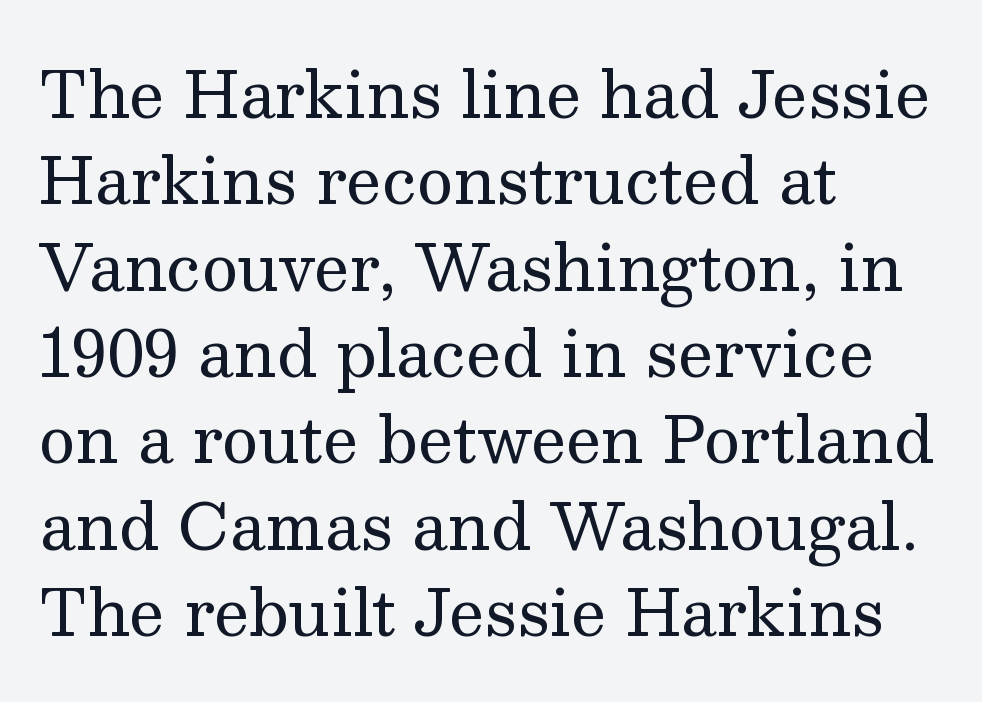
The image shows 63 px regular-weight serif type, upright; set left-aligned, normal line spacing (1.37x), normal letter spacing, not underlined; medium stroke contrast and a medium x-height.
